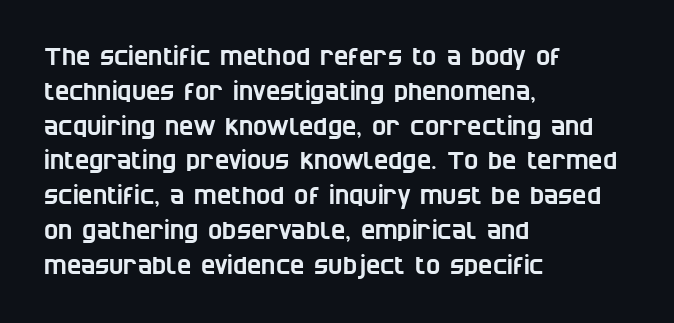
{"underline": "no", "align": "left", "line_spacing": "normal", "line_spacing_ratio": 1.45, "letter_spacing": "normal", "letter_spacing_em": 0.0, "glyph_px": 24}
